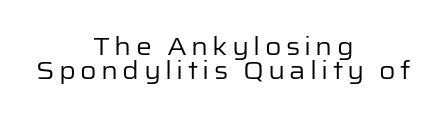
The image shows 25 px text type, upright; set centered, tight line spacing (0.96x), not underlined.
